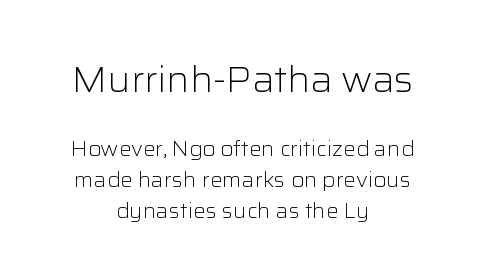
Q: Is the text bold? A: No.
Q: Is the text italic (slanted)? A: No, it is upright.
Q: Is the typeface a serif or a sans-serif typeface? A: Sans-serif.
Q: Is the text underlined? A: No.
Q: How is the paragraph aligned? A: Centered.
Q: Is the spacing between letters normal or unusually wide? A: Normal.
Q: Is the spacing between lines tight, normal or loose? A: Normal.
Q: Which block of text is set in a larger size, the first (top) or the second (bottom)? A: The first (top) one.
Q: Width (condensed, normal, or wide)? A: Normal.
Q: Stroke contrast? A: Low.
Q: x-height? A: Medium.
Q: Monospaced? A: No.
